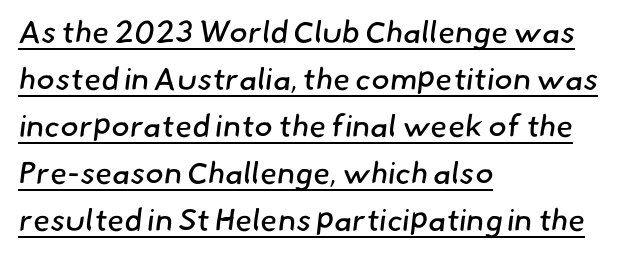
If you measured baseline to baseline, you'd find a middling distance. How are the letters spaced? Ordinarily, with no added tracking. This rendering employs a face without finishing strokes, i.e., a sans-serif. Casual observation: everything's shoved over to the left. The passage shown is typed in a proportional face where columns would drift. Beneath each row of characters lies a ruled line.
